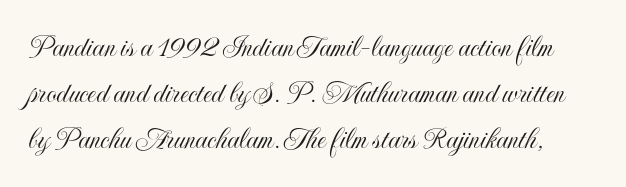
Q: Is the text italic (slanted)? A: Yes.
Q: Is the text underlined? A: No.
Q: Is the spacing between letters normal or unusually wide? A: Normal.
Q: Is the spacing between lines tight, normal or loose? A: Normal.
Q: Width (condensed, normal, or wide)? A: Condensed.
Q: x-height? A: Small.
Q: Monospaced? A: No.
